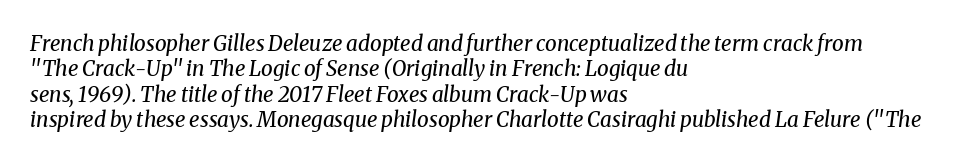
The passage shown is not underscored anywhere. The text carries the slant typical of an italic or oblique font. Which margin do the lines hug? The left one — the right edge is uneven. The line texture is even and compact thanks to regular tracking. Caption: face not bold, strokes unweighted.
